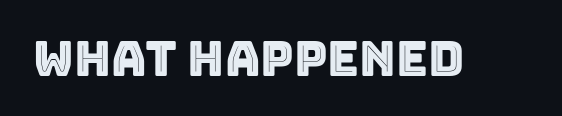
The letters advance in unequal steps, a hallmark of proportional type. Do the letters lean? They stand straight. The passage shown is not underscored anywhere. What stands out about the letter spacing? Nothing — it is the standard amount.
